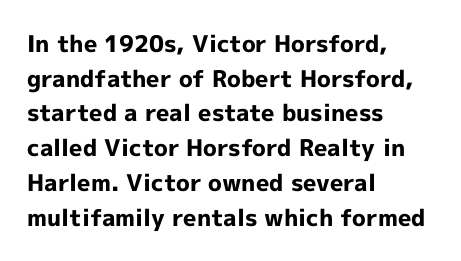
Every stem runs plumb, perpendicular to the baseline. The typesetting leans heavy: a genuine bold. Anything drawn beneath the words? Only blank space. The paragraph shown leans on its left margin. In terms of letterspacing, this is plain default setting. The space between consecutive lines is moderate.
